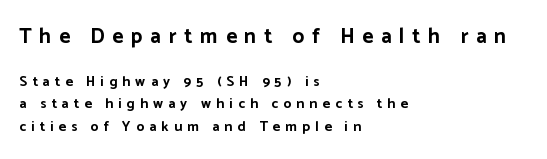
{"italic": "no", "bold": "yes", "underline": "no", "align": "left", "line_spacing": "normal", "line_spacing_ratio": 1.62, "letter_spacing": "wide", "letter_spacing_em": 0.37, "larger_block": "first", "size_ratio": 1.5, "glyph_px": 21}
